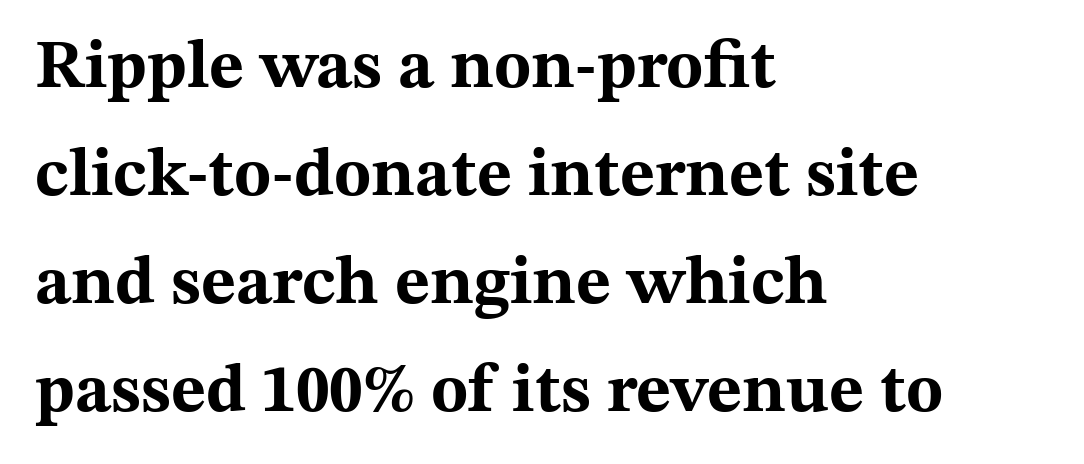
The image shows 68 px bold, wide serif type, upright; set left-aligned, normal line spacing (1.59x), normal letter spacing, not underlined; medium stroke contrast and a medium x-height.
